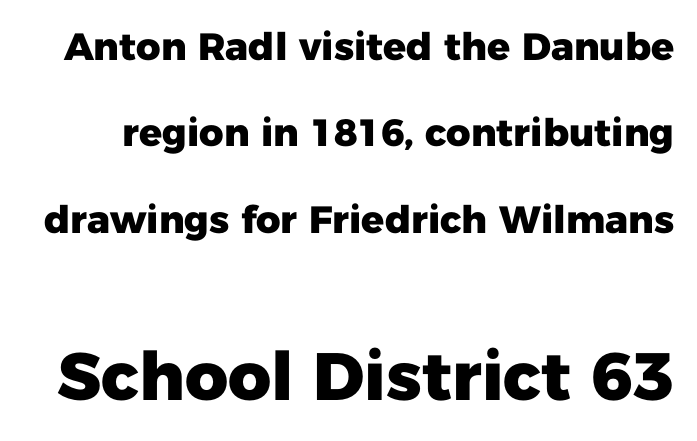
{"serif": "no", "italic": "no", "bold": "yes", "weight": "heavy", "width": "normal", "stroke_contrast": "low", "x_height": "medium", "monospaced": "no", "underline": "no", "line_spacing": "loose", "line_spacing_ratio": 2.27, "letter_spacing": "normal", "letter_spacing_em": 0.0, "larger_block": "second", "size_ratio": 1.76, "glyph_px": 67}
